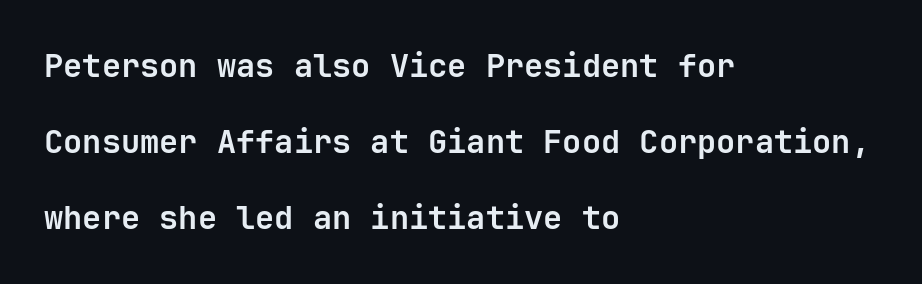
{"serif": "no", "italic": "no", "bold": "yes", "weight": "bold", "width": "normal", "stroke_contrast": "low", "x_height": "medium", "monospaced": "yes", "underline": "no", "align": "left", "line_spacing": "loose", "line_spacing_ratio": 2.38, "letter_spacing": "normal", "letter_spacing_em": 0.0, "glyph_px": 32}
